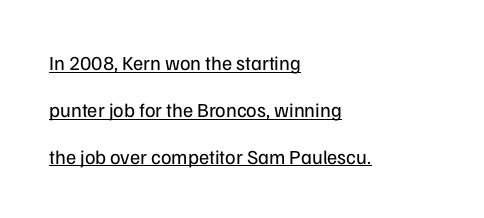
The image shows 20 px text type, upright; set left-aligned, loose line spacing (2.34x), normal letter spacing, underlined.
